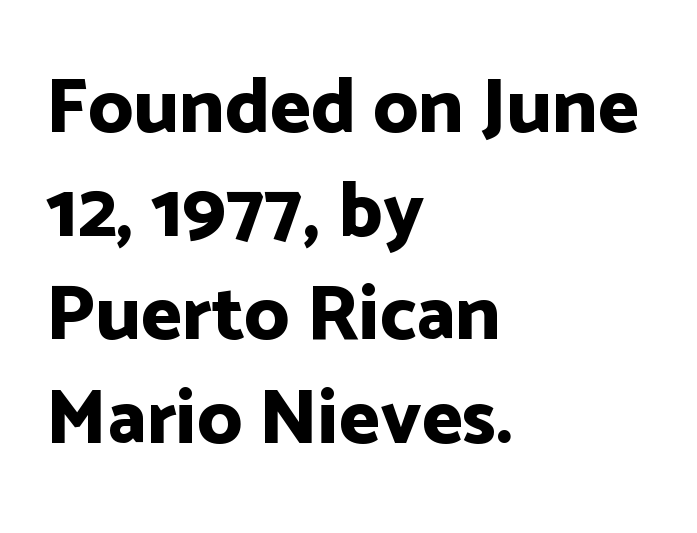
Q: Is the text bold? A: Yes.
Q: Is the text italic (slanted)? A: No, it is upright.
Q: Is the typeface a serif or a sans-serif typeface? A: Sans-serif.
Q: Is the text underlined? A: No.
Q: How is the paragraph aligned? A: Left-aligned.
Q: Is the spacing between letters normal or unusually wide? A: Normal.
Q: Is the spacing between lines tight, normal or loose? A: Normal.
Q: Width (condensed, normal, or wide)? A: Normal.
Q: Stroke contrast? A: Low.
Q: x-height? A: Medium.
Q: Monospaced? A: No.
